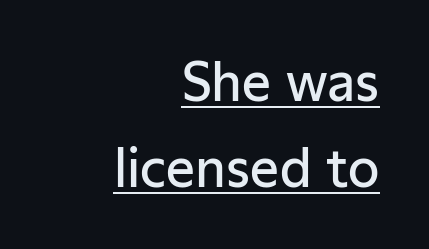
Q: Is the text bold? A: Semi-bold.
Q: Is the text italic (slanted)? A: No, it is upright.
Q: Is the typeface a serif or a sans-serif typeface? A: Sans-serif.
Q: Is the text underlined? A: Yes.
Q: How is the paragraph aligned? A: Right-aligned.
Q: Is the spacing between letters normal or unusually wide? A: Normal.
Q: Is the spacing between lines tight, normal or loose? A: Normal.
Q: Width (condensed, normal, or wide)? A: Normal.
Q: Stroke contrast? A: Low.
Q: x-height? A: Medium.
Q: Monospaced? A: No.
